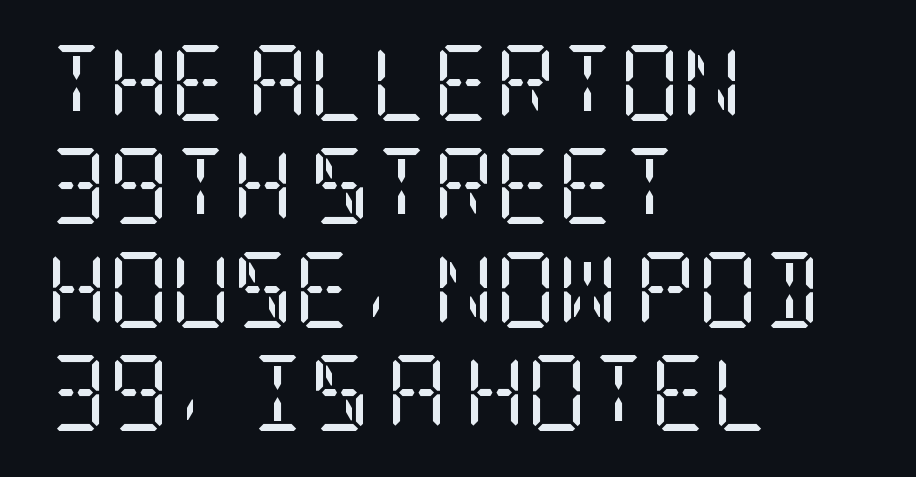
Q: Is the text bold? A: No.
Q: Is the text italic (slanted)? A: No, it is upright.
Q: Is the typeface a serif or a sans-serif typeface? A: Serif.
Q: Is the text underlined? A: No.
Q: How is the paragraph aligned? A: Left-aligned.
Q: Is the spacing between letters normal or unusually wide? A: Normal.
Q: Is the spacing between lines tight, normal or loose? A: Normal.
Q: Width (condensed, normal, or wide)? A: Condensed.
Q: Stroke contrast? A: Low.
Q: x-height? A: Large.
